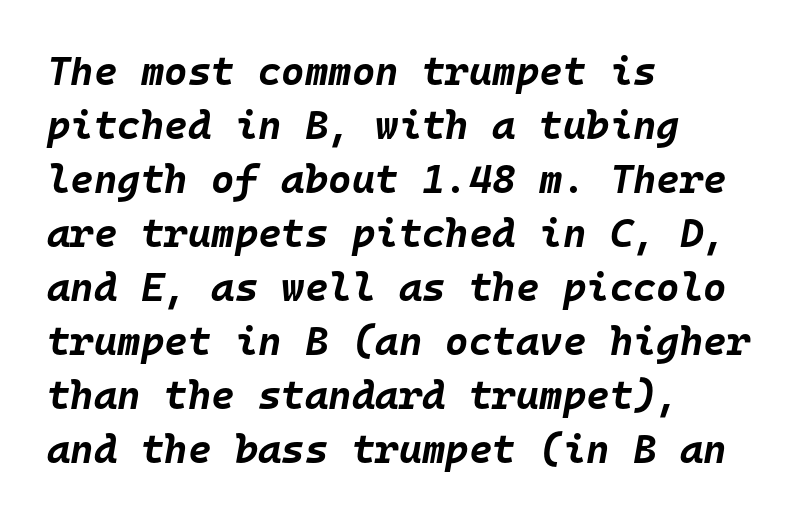
The image shows 40 px bold type, italic (leaning right), monospaced; set left-aligned, normal line spacing (1.35x), normal letter spacing, not underlined; low stroke contrast and a large x-height.
